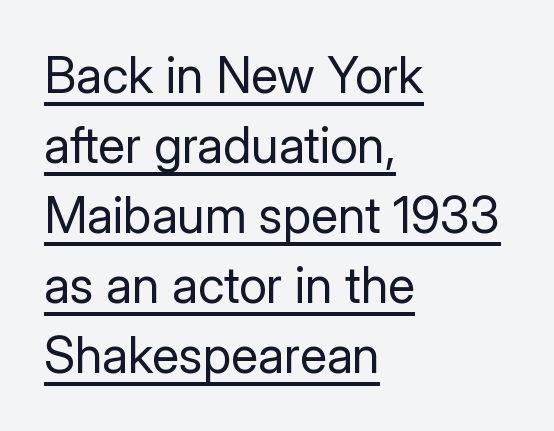
Q: Is the text bold? A: No.
Q: Is the text italic (slanted)? A: No, it is upright.
Q: Is the typeface a serif or a sans-serif typeface? A: Sans-serif.
Q: Is the text underlined? A: Yes.
Q: How is the paragraph aligned? A: Left-aligned.
Q: Is the spacing between letters normal or unusually wide? A: Normal.
Q: Is the spacing between lines tight, normal or loose? A: Normal.
Q: Width (condensed, normal, or wide)? A: Normal.
Q: Stroke contrast? A: Low.
Q: x-height? A: Medium.
Q: Monospaced? A: No.
